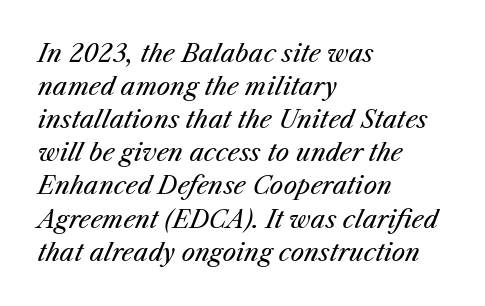
The image shows 24 px text type, italic (leaning right); set left-aligned, normal line spacing (1.38x), normal letter spacing, not underlined.
